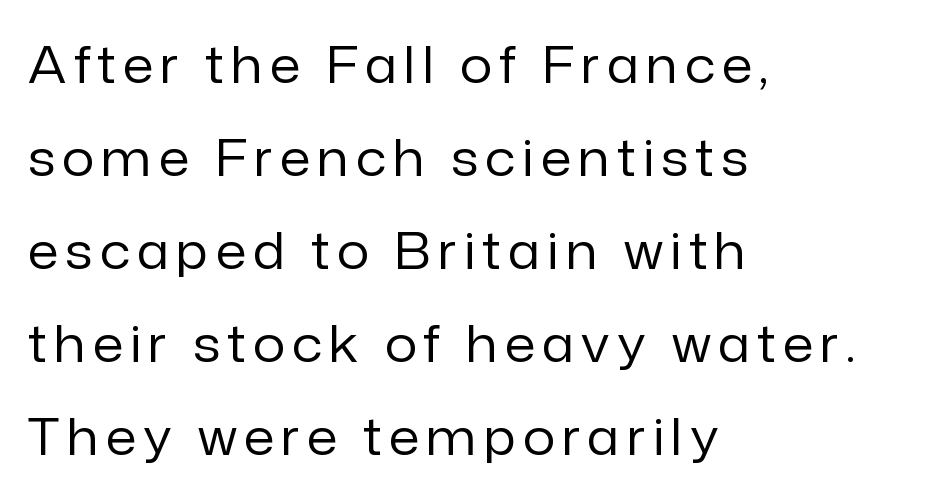
The cut favours lightness, reaching ordinary text weight at its darkest. The lines are quadded left. This is sans-serif lettering, the kind often seen on screens and signage. You could not count columns in this text — the font is proportionally spaced. Glance below the letters and you will spot only blank space. Italic: no, the glyphs are upright roman.
